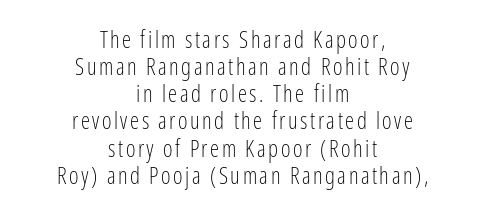
The image shows 23 px text type, upright; set centered, line spacing 1.18x, not underlined.
